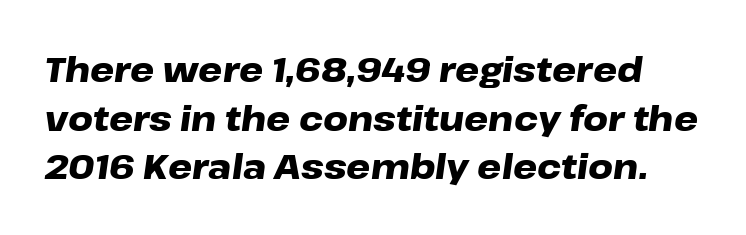
The image shows 34 px heavy, wide type, italic (leaning right); set normal line spacing (1.43x), normal letter spacing, not underlined; low stroke contrast and a medium x-height.
